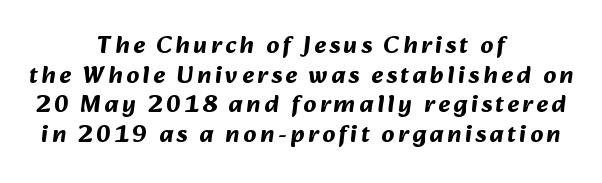
Q: Is the text bold? A: Yes.
Q: Is the text underlined? A: No.
Q: How is the paragraph aligned? A: Centered.
